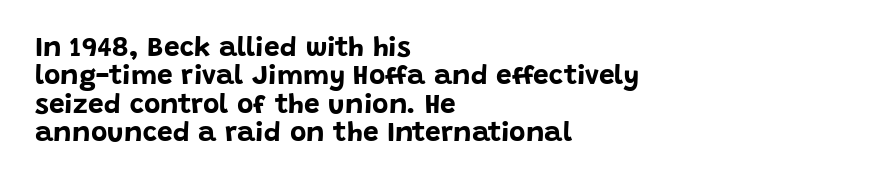
Q: Is the text bold? A: Yes.
Q: Is the text italic (slanted)? A: No, it is upright.
Q: Is the typeface a serif or a sans-serif typeface? A: Sans-serif.
Q: Is the text underlined? A: No.
Q: How is the paragraph aligned? A: Left-aligned.
Q: Is the spacing between letters normal or unusually wide? A: Normal.
Q: Is the spacing between lines tight, normal or loose? A: Tight.
Q: Width (condensed, normal, or wide)? A: Normal.
Q: Stroke contrast? A: Low.
Q: x-height? A: Large.
Q: Monospaced? A: No.
